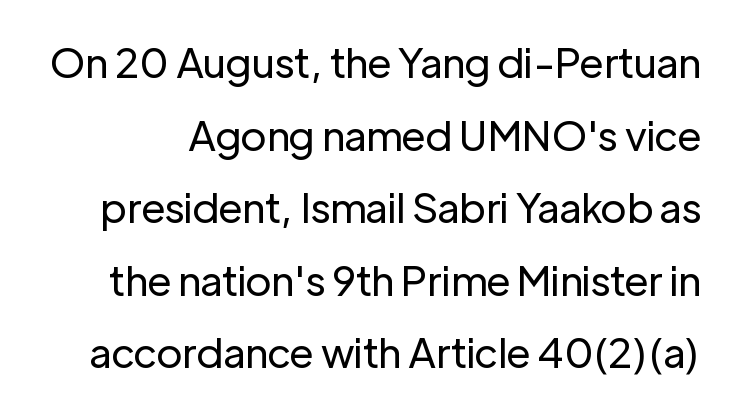
Q: Is the text bold? A: No.
Q: Is the text italic (slanted)? A: No, it is upright.
Q: Is the typeface a serif or a sans-serif typeface? A: Sans-serif.
Q: Is the text underlined? A: No.
Q: Is the spacing between letters normal or unusually wide? A: Normal.
Q: Width (condensed, normal, or wide)? A: Normal.
Q: Stroke contrast? A: Low.
Q: x-height? A: Medium.
Q: Monospaced? A: No.
